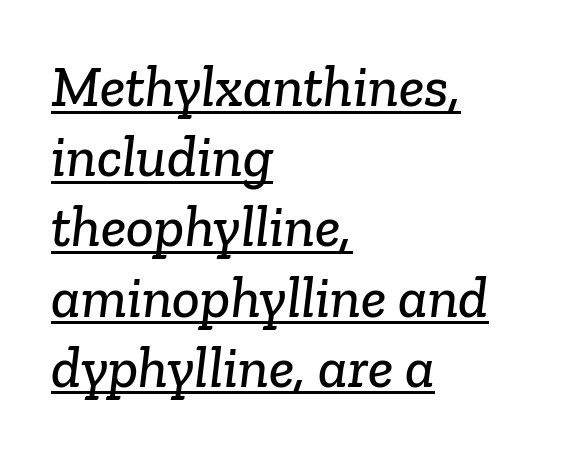
Q: Is the typeface a serif or a sans-serif typeface? A: Serif.
Q: Is the text underlined? A: Yes.
Q: How is the paragraph aligned? A: Left-aligned.
Q: Is the spacing between letters normal or unusually wide? A: Normal.
Q: Width (condensed, normal, or wide)? A: Normal.
Q: Stroke contrast? A: Low.
Q: x-height? A: Medium.
Q: Monospaced? A: No.
